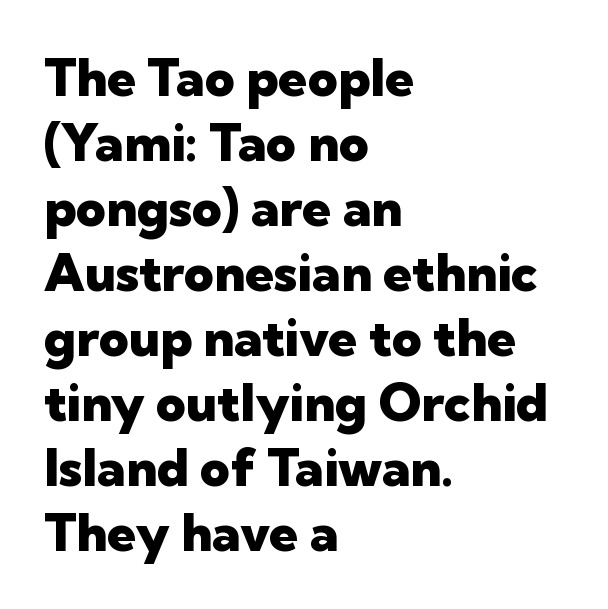
{"serif": "no", "italic": "no", "bold": "yes", "weight": "heavy", "width": "normal", "stroke_contrast": "low", "x_height": "medium", "monospaced": "no", "underline": "no", "align": "left", "line_spacing": "normal", "line_spacing_ratio": 1.25, "letter_spacing": "normal", "letter_spacing_em": 0.0, "glyph_px": 52}
